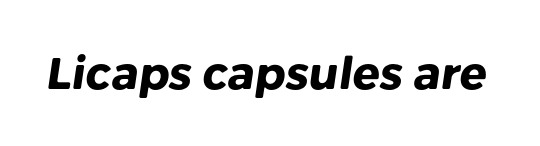
The image shows 45 px heavy sans-serif type; set normal letter spacing, not underlined; low stroke contrast and a medium x-height.
